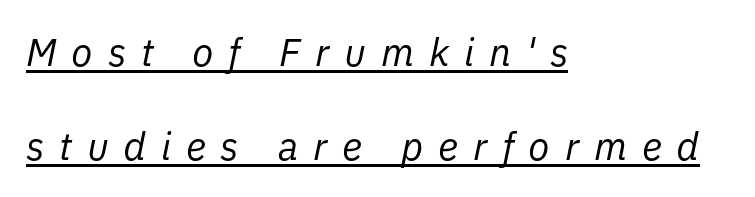
Q: Is the text bold? A: No.
Q: Is the text italic (slanted)? A: Yes, it leans right by about 11 degrees.
Q: Is the text underlined? A: Yes.
Q: How is the paragraph aligned? A: Left-aligned.
Q: Is the spacing between letters normal or unusually wide? A: Unusually wide.
Q: Is the spacing between lines tight, normal or loose? A: Loose.
Q: Width (condensed, normal, or wide)? A: Normal.
Q: Stroke contrast? A: Low.
Q: x-height? A: Medium.
Q: Monospaced? A: No.
